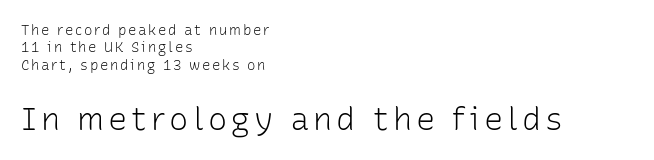
{"serif": "no", "italic": "no", "bold": "no", "weight": "light", "width": "normal", "stroke_contrast": "low", "x_height": "medium", "monospaced": "no", "underline": "no", "align": "left", "line_spacing": "normal", "line_spacing_ratio": 1.25, "larger_block": "second", "size_ratio": 2.29, "glyph_px": 32}
